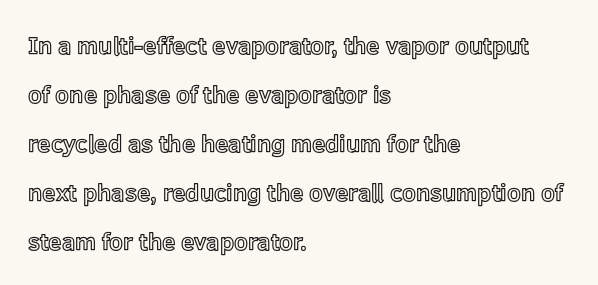
Q: Is the text italic (slanted)? A: No, it is upright.
Q: Is the text underlined? A: No.
Q: How is the paragraph aligned? A: Left-aligned.
Q: Is the spacing between letters normal or unusually wide? A: Normal.
Q: Is the spacing between lines tight, normal or loose? A: Loose.
